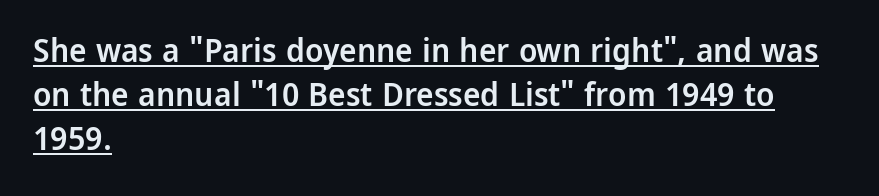
The image shows 33 px semibold sans-serif type, upright; set left-aligned, normal line spacing (1.33x), normal letter spacing, underlined; low stroke contrast and a medium x-height.
